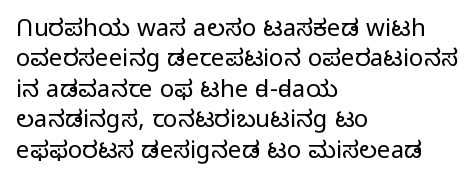
The image shows 24 px text type, upright; set left-aligned, normal line spacing (1.27x), normal letter spacing, not underlined.
